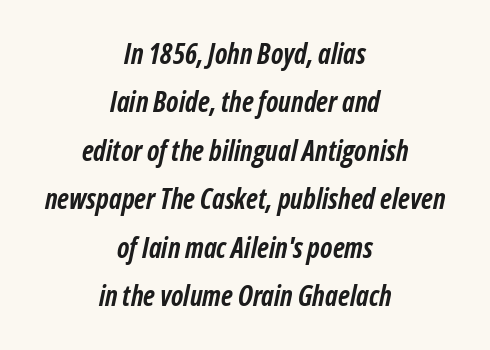
Q: Is the text bold? A: Yes.
Q: Is the text italic (slanted)? A: Yes, it leans right by about 12 degrees.
Q: Is the text underlined? A: No.
Q: How is the paragraph aligned? A: Centered.
Q: Is the spacing between letters normal or unusually wide? A: Normal.
Q: Width (condensed, normal, or wide)? A: Condensed.
Q: Stroke contrast? A: Low.
Q: x-height? A: Medium.
Q: Monospaced? A: No.
